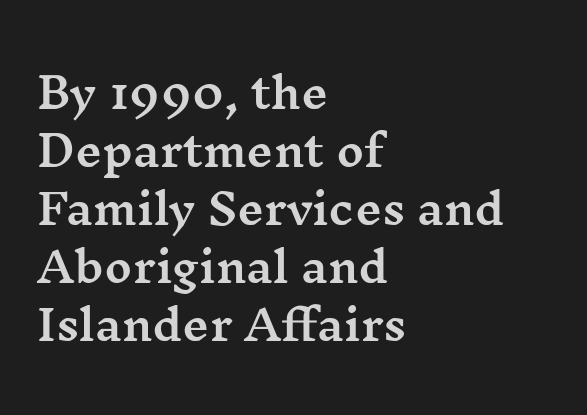
Honestly, the letter spacing is just normal — you wouldn't notice it. Where is the straight margin? On the left. A bare baseline throughout the passage. The face used here is seriffed, in the tradition of book romans. The passage shown is typed in a proportional face where columns would drift.
